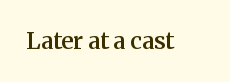
{"italic": "no", "bold": "semi", "underline": "no", "letter_spacing": "normal", "letter_spacing_em": 0.0, "glyph_px": 23}
